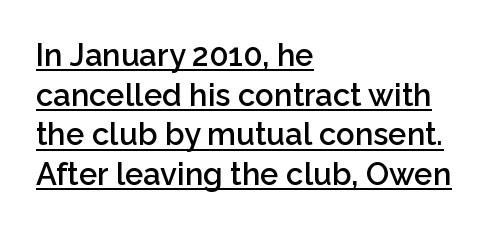
The image shows 31 px semibold sans-serif type, upright; set left-aligned, normal line spacing (1.28x), normal letter spacing, underlined; low stroke contrast and a medium x-height.
